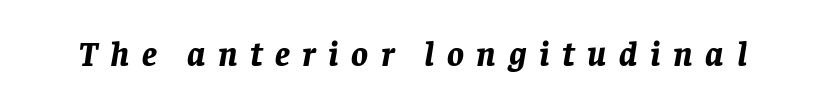
{"italic": "yes", "lean": "right", "slant_degrees": 8, "bold": "yes", "weight": "bold", "width": "normal", "stroke_contrast": "low", "x_height": "large", "monospaced": "no", "underline": "no", "letter_spacing": "wide", "letter_spacing_em": 0.36, "glyph_px": 35}
